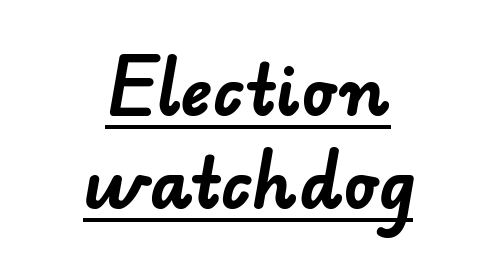
Q: Is the text bold? A: Yes.
Q: Is the typeface a serif or a sans-serif typeface? A: Sans-serif.
Q: Is the text underlined? A: Yes.
Q: How is the paragraph aligned? A: Centered.
Q: Is the spacing between letters normal or unusually wide? A: Normal.
Q: Is the spacing between lines tight, normal or loose? A: Normal.
Q: Width (condensed, normal, or wide)? A: Normal.
Q: Stroke contrast? A: Low.
Q: x-height? A: Small.
Q: Monospaced? A: No.
